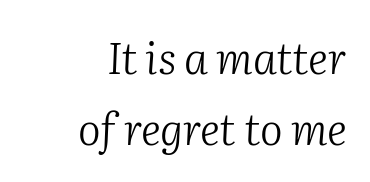
The image shows 43 px light serif type, italic (leaning right); set right-aligned, normal line spacing (1.64x), normal letter spacing, not underlined; medium stroke contrast and a medium x-height.
